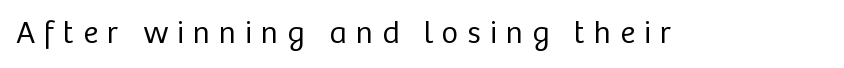
{"serif": "no", "italic": "no", "bold": "no", "weight": "regular", "width": "normal", "stroke_contrast": "low", "x_height": "medium", "monospaced": "no", "underline": "no", "letter_spacing": "wide", "letter_spacing_em": 0.28, "glyph_px": 32}
